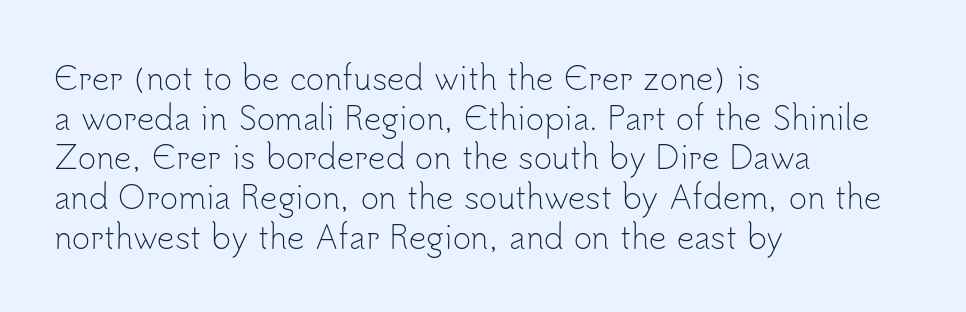
Q: Is the text bold? A: No.
Q: Is the text italic (slanted)? A: No, it is upright.
Q: Is the typeface a serif or a sans-serif typeface? A: Sans-serif.
Q: Is the text underlined? A: No.
Q: How is the paragraph aligned? A: Left-aligned.
Q: Is the spacing between letters normal or unusually wide? A: Normal.
Q: Is the spacing between lines tight, normal or loose? A: Normal.
Q: Width (condensed, normal, or wide)? A: Normal.
Q: Stroke contrast? A: Low.
Q: x-height? A: Small.
Q: Monospaced? A: No.
